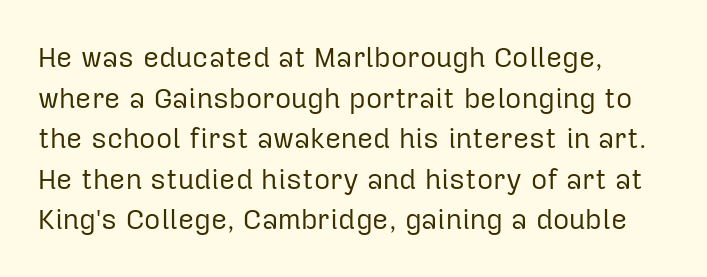
Q: Is the text bold? A: No.
Q: Is the text italic (slanted)? A: No, it is upright.
Q: Is the typeface a serif or a sans-serif typeface? A: Sans-serif.
Q: Is the text underlined? A: No.
Q: How is the paragraph aligned? A: Left-aligned.
Q: Is the spacing between letters normal or unusually wide? A: Normal.
Q: Is the spacing between lines tight, normal or loose? A: Normal.
Q: Width (condensed, normal, or wide)? A: Normal.
Q: Stroke contrast? A: Low.
Q: x-height? A: Medium.
Q: Monospaced? A: No.
